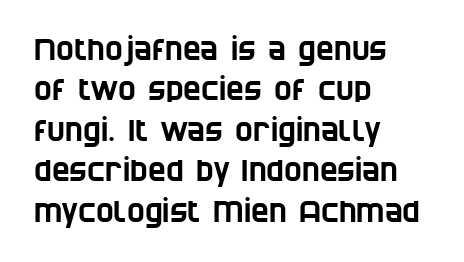
Casual observation: everything's shoved over to the left. What's the leading like? Ordinary, nothing unusual. Underlining? Definitely not there. Nothing unusual about the tracking: characters are spaced as the font intends.
